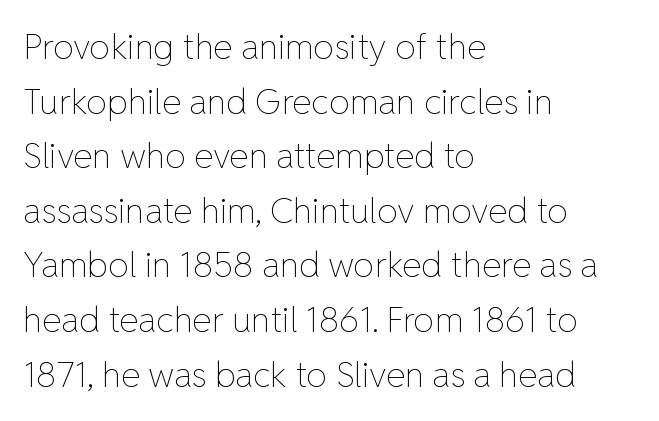
The image shows 35 px thin type, upright; set left-aligned, normal line spacing (1.56x), normal letter spacing, not underlined; low stroke contrast and a medium x-height.
